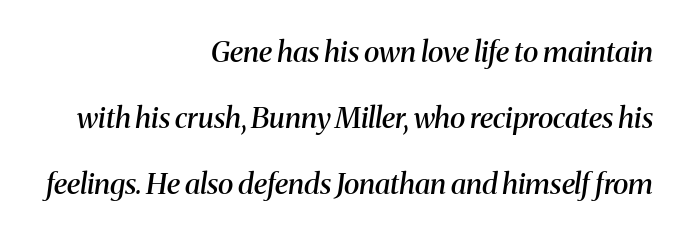
The image shows 29 px semibold serif type, italic (leaning right); set right-aligned, loose line spacing (2.28x), normal letter spacing, not underlined; medium stroke contrast and a medium x-height.
